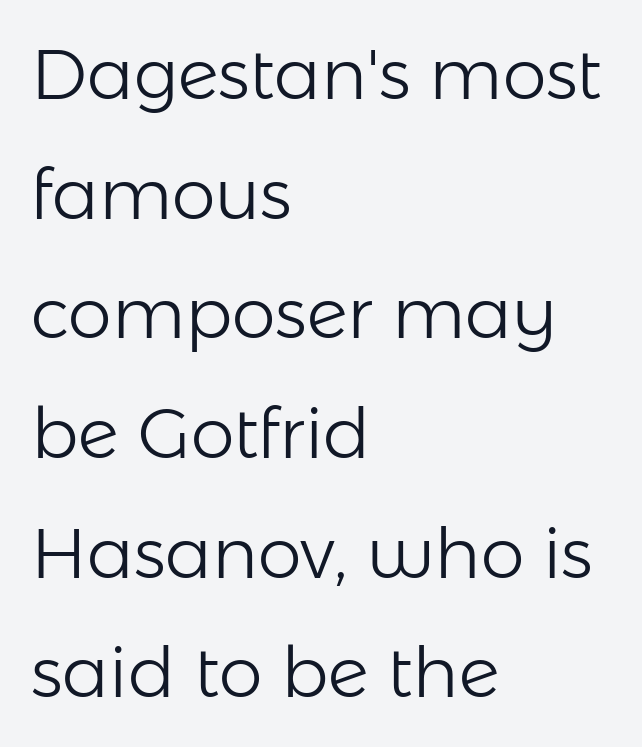
The image shows 70 px light sans-serif type, upright; set left-aligned, line spacing 1.71x, normal letter spacing, not underlined; low stroke contrast and a medium x-height.
